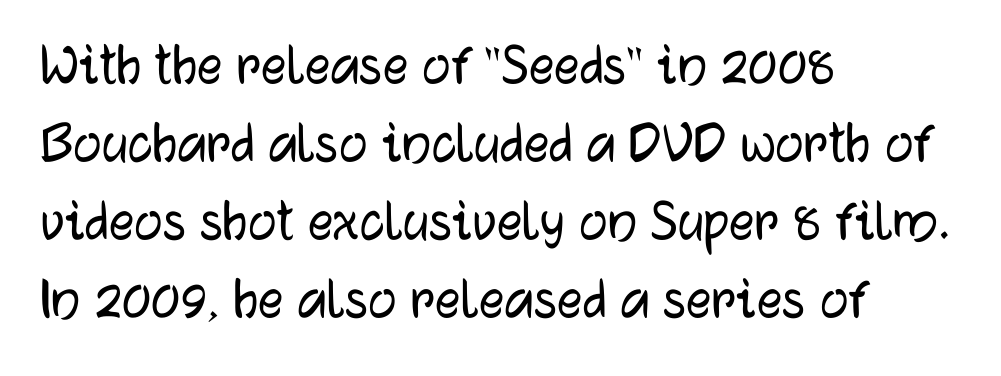
The image shows 63 px sans-serif type, upright; set left-aligned, line spacing 1.24x, normal letter spacing, not underlined; low stroke contrast and a medium x-height.
